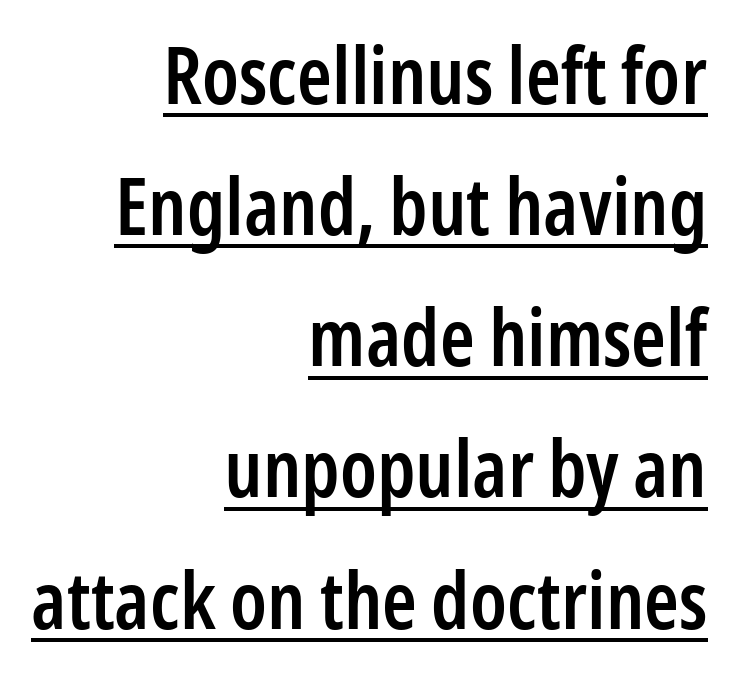
Q: Is the text bold? A: Semi-bold.
Q: Is the text italic (slanted)? A: No, it is upright.
Q: Is the typeface a serif or a sans-serif typeface? A: Sans-serif.
Q: Is the text underlined? A: Yes.
Q: How is the paragraph aligned? A: Right-aligned.
Q: Is the spacing between letters normal or unusually wide? A: Normal.
Q: Is the spacing between lines tight, normal or loose? A: Normal.
Q: Width (condensed, normal, or wide)? A: Condensed.
Q: Stroke contrast? A: Low.
Q: x-height? A: Medium.
Q: Monospaced? A: No.
